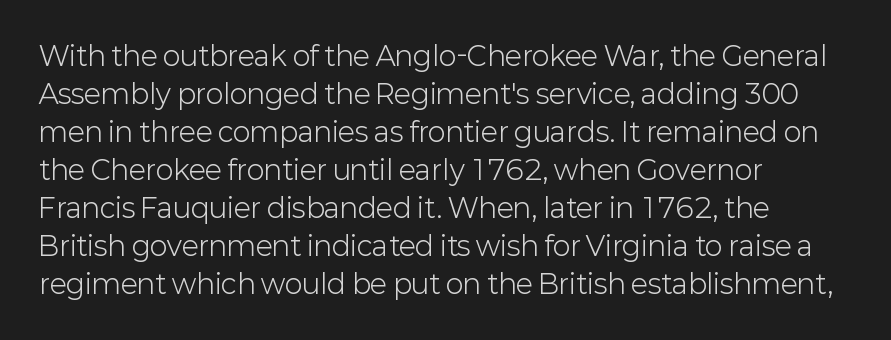
The designer left line spacing at the default. A classic flush-left, rag-right setting is used for this passage. The font sits on the lighter half of the weight spectrum, regular included. The letters stand straight up with perfectly vertical stems. No word sits above an underline.
